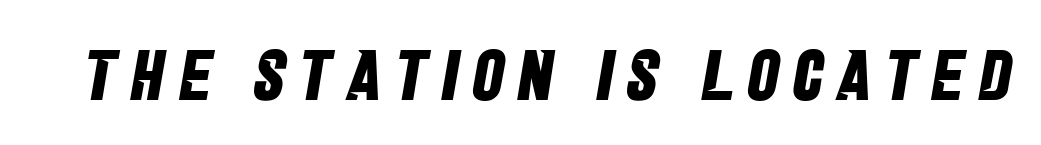
Compared with an ordinary text face, these strokes are far heavier — a full bold. The rendering uses natural spacing where letterforms have individual widths. The font family rendered here belongs to the sans-serif group. Each word looks stretched out because of the extra space between its letters. The space beneath each line is pristine and unruled.
